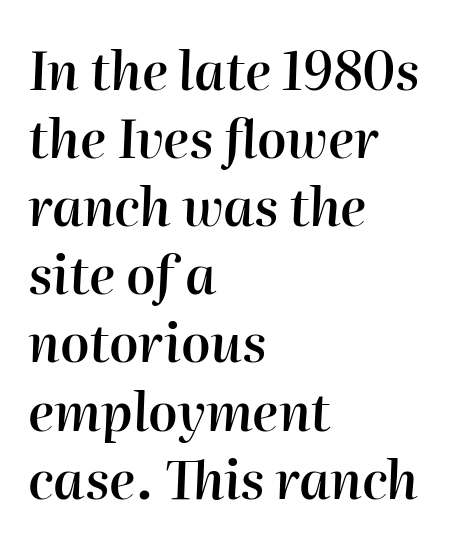
{"italic": "yes", "lean": "right", "slant_degrees": 2, "bold": "semi", "weight": "semibold", "width": "normal", "stroke_contrast": "high", "x_height": "medium", "monospaced": "no", "underline": "no", "align": "left", "line_spacing": "normal", "line_spacing_ratio": 1.31, "letter_spacing": "normal", "letter_spacing_em": 0.0, "glyph_px": 52}
